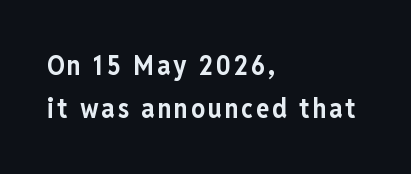
Is the type bold? Yes — the strokes are clearly thick and heavy. Rendered with straight, roman letterforms. This rendering features lettering with no underline. The rows are spaced the way most documents space them.
